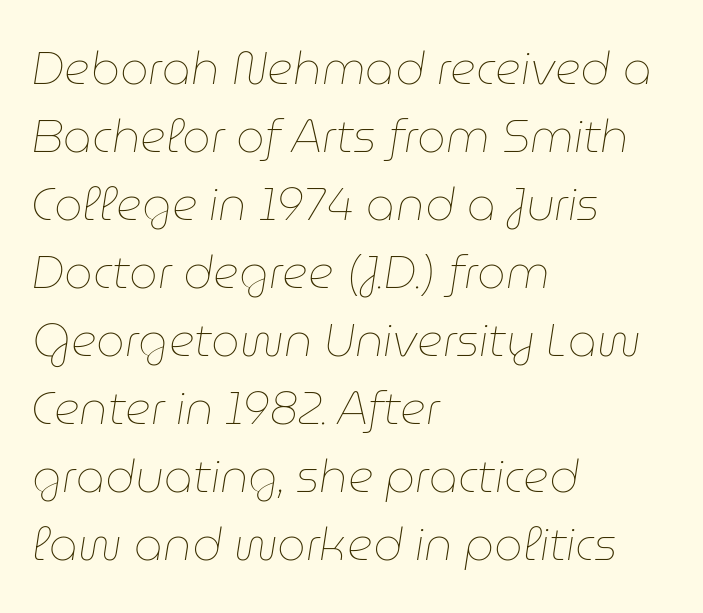
{"italic": "yes", "lean": "right", "slant_degrees": 9, "bold": "no", "weight": "thin", "width": "normal", "stroke_contrast": "low", "x_height": "medium", "monospaced": "no", "underline": "no", "align": "left", "line_spacing": "normal", "line_spacing_ratio": 1.51, "letter_spacing": "normal", "letter_spacing_em": 0.0, "glyph_px": 45}
